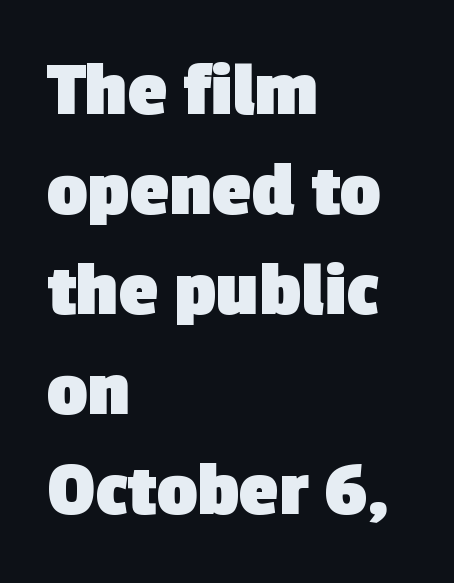
Q: Is the text bold? A: Yes.
Q: Is the typeface a serif or a sans-serif typeface? A: Sans-serif.
Q: Is the text underlined? A: No.
Q: How is the paragraph aligned? A: Left-aligned.
Q: Is the spacing between letters normal or unusually wide? A: Normal.
Q: Is the spacing between lines tight, normal or loose? A: Normal.
Q: Width (condensed, normal, or wide)? A: Normal.
Q: x-height? A: Medium.
Q: Monospaced? A: No.
